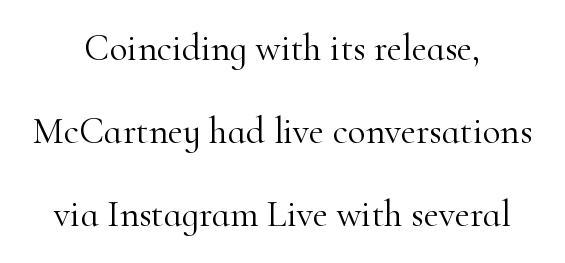
The image shows 37 px light serif type, upright; set centered, loose line spacing (2.25x), normal letter spacing, not underlined; high stroke contrast and a small x-height.
